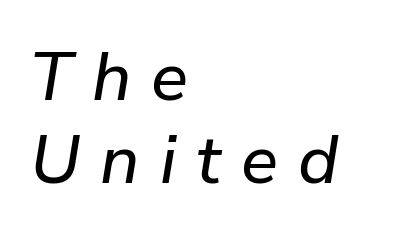
One-word summary of the alignment: left. The lettering tilts uniformly, giving the passage an italic look. Glyph-to-glyph distance is far greater than everyday printed text. Descenders hang freely into open space.
